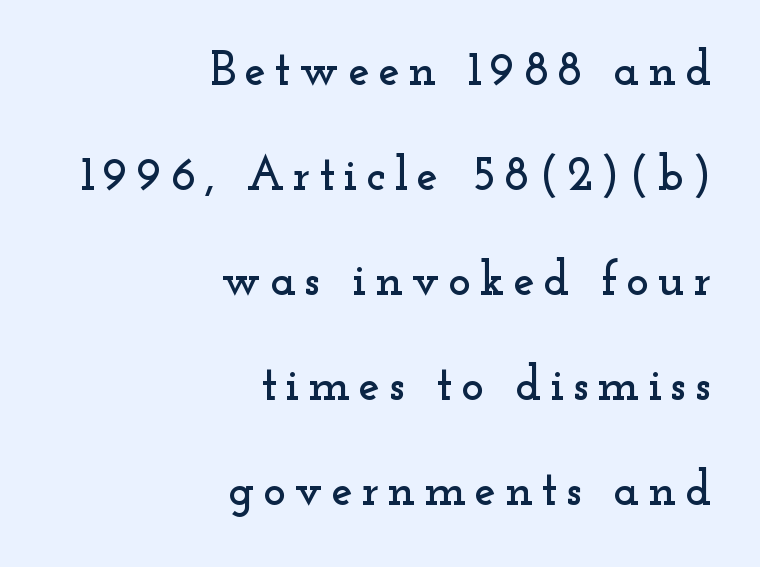
{"serif": "yes", "italic": "no", "width": "wide", "stroke_contrast": "low", "x_height": "small", "monospaced": "no", "underline": "no", "align": "right", "line_spacing": "loose", "line_spacing_ratio": 2.19, "glyph_px": 48}
